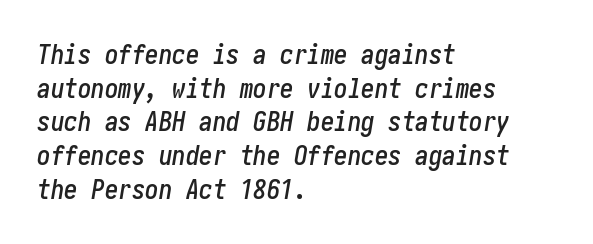
The image shows 27 px text type, italic (leaning right); set left-aligned, normal line spacing (1.25x), normal letter spacing, not underlined.
